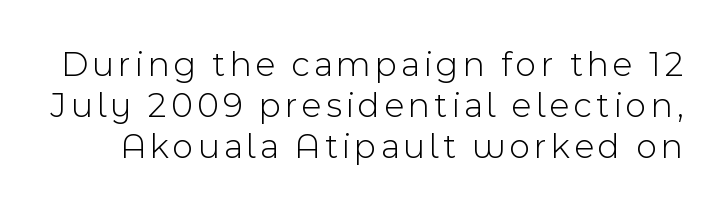
The lines are packed closely together with very little leading. In terms of letterform style, serifs are entirely absent. Rule under the text: the space is simply empty. The face used here is proportionally spaced, like ordinary book or web type. It's the straight-up-and-down kind of type.
